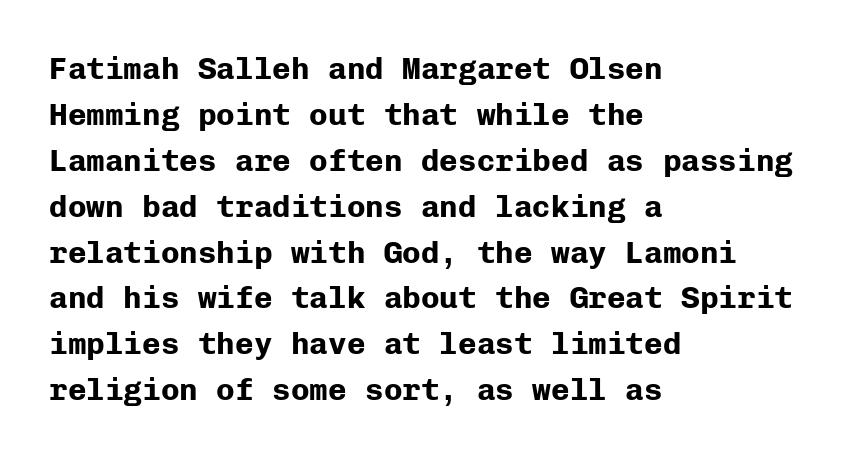
The image shows 31 px bold sans-serif type, upright, monospaced; set left-aligned, normal line spacing (1.48x), normal letter spacing, not underlined; low stroke contrast and a medium x-height.
